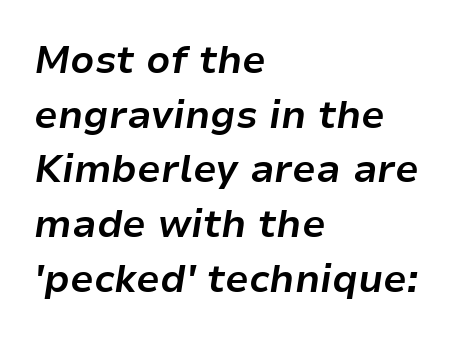
{"italic": "yes", "lean": "right", "slant_degrees": 9, "bold": "yes", "weight": "bold", "width": "normal", "stroke_contrast": "low", "x_height": "medium", "monospaced": "no", "underline": "no", "align": "left", "line_spacing": "normal", "line_spacing_ratio": 1.44, "letter_spacing": "normal", "letter_spacing_em": 0.0, "glyph_px": 38}
